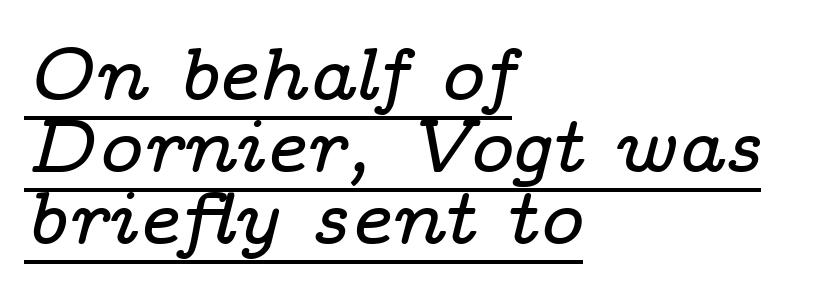
{"serif": "yes", "italic": "yes", "lean": "right", "slant_degrees": 14, "width": "wide", "stroke_contrast": "low", "x_height": "medium", "monospaced": "no", "underline": "yes", "align": "left", "line_spacing": "tight", "line_spacing_ratio": 0.96, "letter_spacing": "normal", "letter_spacing_em": 0.0, "glyph_px": 75}
